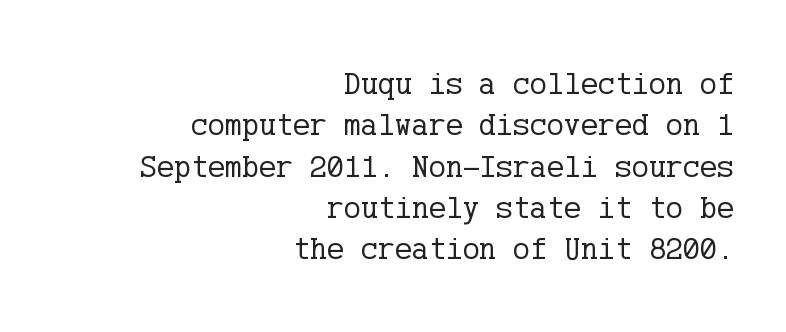
Words float on clear page, feet unadorned. What kind of face is this? One with serifs. Unbolded letterforms with no extra heft. Italic: no, the glyphs are upright roman.
